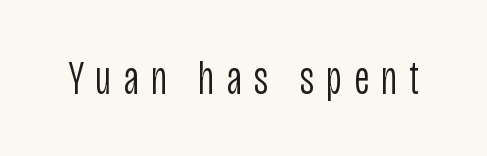
This sample uses an upright cut, with every glyph sitting square on the baseline. Heft: none added — not bold. Honestly, there is no underline to notice here at all. Each letter keeps its own natural width here, so spacing adapts to shape. Note: no serifs on the glyphs.
